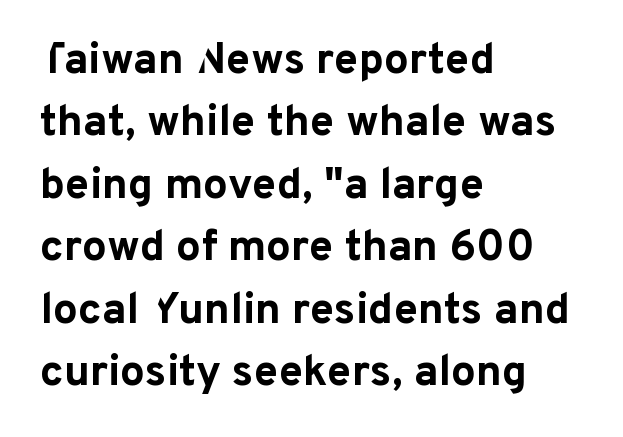
{"serif": "no", "italic": "no", "bold": "yes", "weight": "bold", "width": "normal", "stroke_contrast": "low", "x_height": "medium", "monospaced": "no", "underline": "no", "align": "left", "line_spacing": "normal", "line_spacing_ratio": 1.42, "letter_spacing": "normal", "letter_spacing_em": 0.0, "glyph_px": 44}
